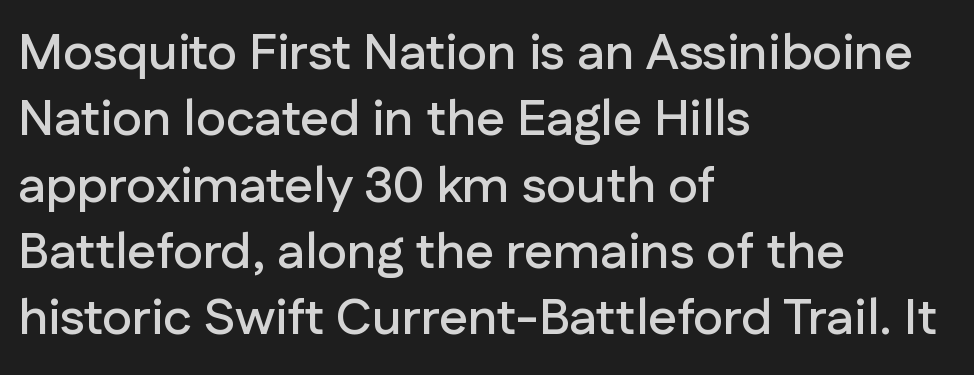
The image shows 51 px sans-serif type, upright; set left-aligned, normal line spacing (1.3x), normal letter spacing, not underlined; low stroke contrast and a medium x-height.
